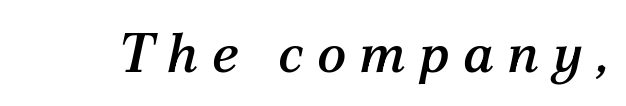
The strip under each line holds only bare page. Typographically, this falls in the serif category. The typography opts for an oblique posture over an upright one. This rendering widens character spacing well past its baseline value.
